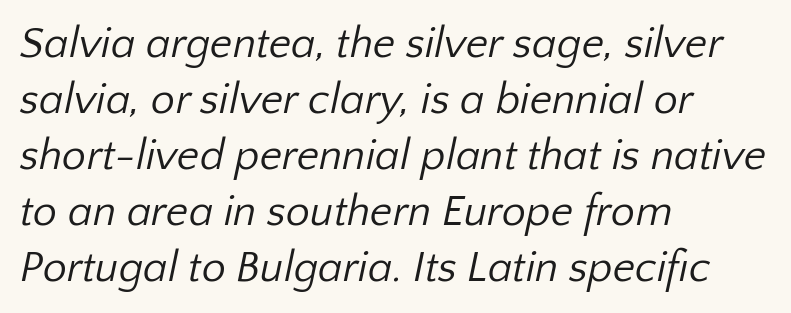
{"serif": "no", "bold": "no", "weight": "regular", "width": "normal", "stroke_contrast": "low", "x_height": "medium", "monospaced": "no", "underline": "no", "align": "left", "line_spacing": "normal", "line_spacing_ratio": 1.3, "letter_spacing": "normal", "letter_spacing_em": 0.0, "glyph_px": 43}
